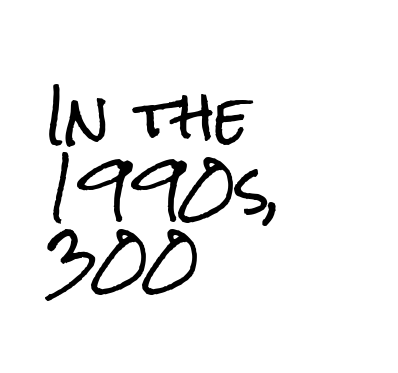
The image shows 59 px condensed sans-serif type, upright; set left-aligned, line spacing 1.21x, normal letter spacing, not underlined; low stroke contrast and a medium x-height.
